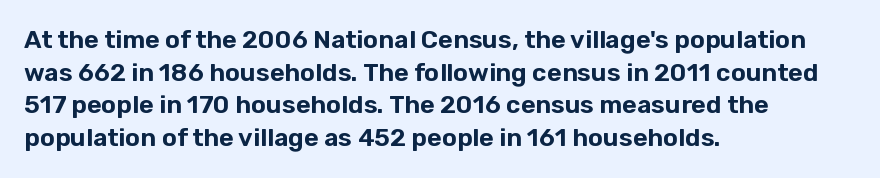
Q: Is the text italic (slanted)? A: No, it is upright.
Q: Is the text underlined? A: No.
Q: How is the paragraph aligned? A: Left-aligned.
Q: Is the spacing between letters normal or unusually wide? A: Normal.
Q: Is the spacing between lines tight, normal or loose? A: Normal.
